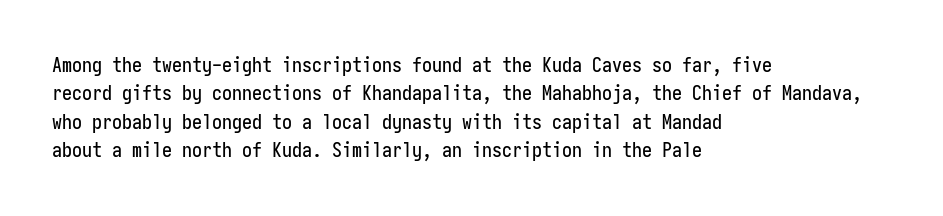
Q: Is the text italic (slanted)? A: No, it is upright.
Q: Is the text underlined? A: No.
Q: How is the paragraph aligned? A: Left-aligned.
Q: Is the spacing between letters normal or unusually wide? A: Normal.
Q: Is the spacing between lines tight, normal or loose? A: Normal.
